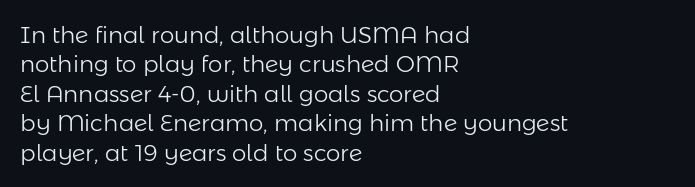
Q: Is the text bold? A: No.
Q: Is the text italic (slanted)? A: No, it is upright.
Q: Is the text underlined? A: No.
Q: How is the paragraph aligned? A: Left-aligned.
Q: Is the spacing between letters normal or unusually wide? A: Normal.
Q: Is the spacing between lines tight, normal or loose? A: Normal.
